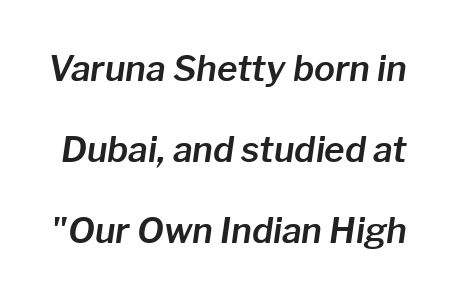
Q: Is the text italic (slanted)? A: Yes, it leans right by about 8 degrees.
Q: Is the text underlined? A: No.
Q: Is the spacing between letters normal or unusually wide? A: Normal.
Q: Is the spacing between lines tight, normal or loose? A: Loose.
Q: Width (condensed, normal, or wide)? A: Normal.
Q: Stroke contrast? A: Low.
Q: x-height? A: Medium.
Q: Monospaced? A: No.
